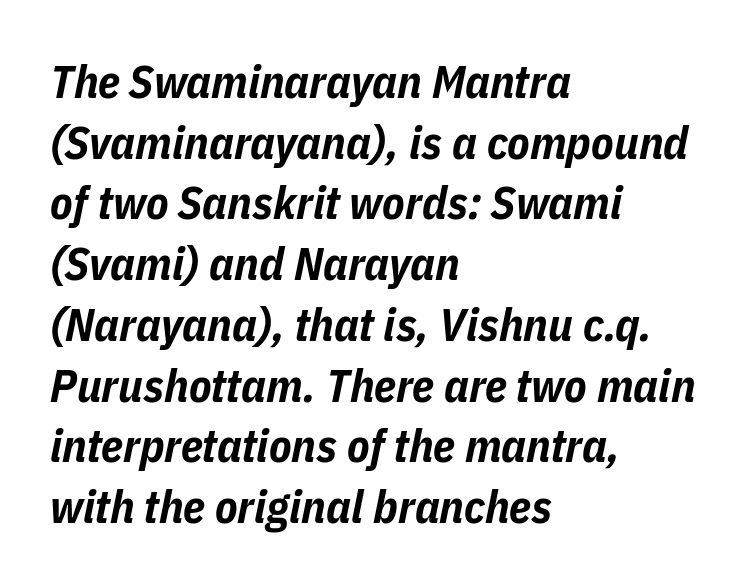
The string is rendered with underlining switched off. Slant detected: the letters are inclined. You'd pick this weight for a headline — it's a proper bold. Horizontal bands of white between lines are of average thickness. Think of a printed novel: that variable character pitch is what you see here. One-word summary of the alignment: left.
